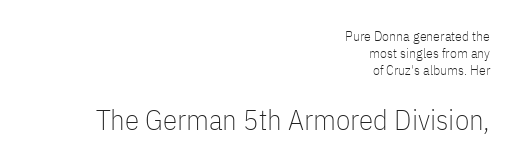
{"serif": "no", "italic": "no", "bold": "no", "weight": "thin", "width": "condensed", "stroke_contrast": "low", "x_height": "medium", "monospaced": "no", "underline": "no", "align": "right", "line_spacing_ratio": 1.2, "letter_spacing": "normal", "letter_spacing_em": 0.0, "larger_block": "second", "size_ratio": 2.07, "glyph_px": 29}
